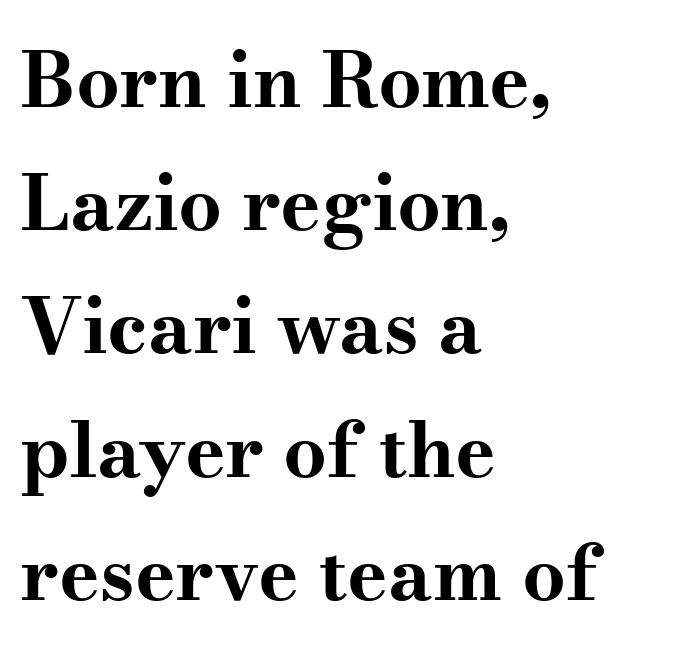
Type without underlining. Stroke thickness is high; the sample reads as a true bold. The face used here is rendered with its standard letterfit. Letterform terminals end in serifs throughout the passage. Notice how the passage keeps a crisp vertical edge on the left only. Tall strokes in this sample are plumb rather than angled.
